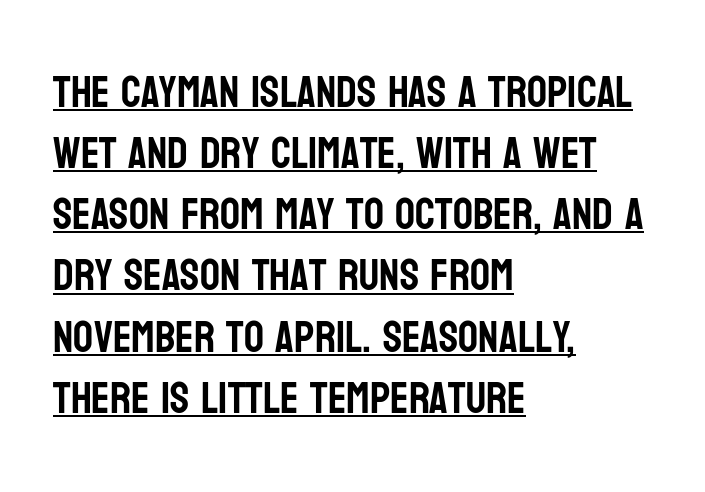
These lines are composed in type without serifs. The line-height multiplier appears to be the usual default. The rendering anchors every line to the left-hand side. The lettering holds an erect, upright posture throughout. Spacing verdict: proportional, widths tailored to each character. The lettering is marked with a stroke running underneath it.
